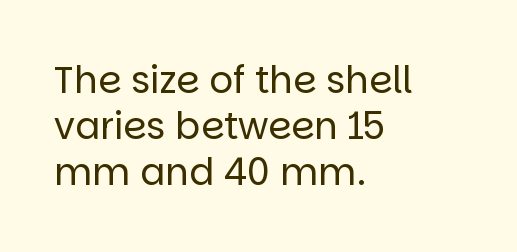
{"serif": "no", "italic": "no", "bold": "no", "weight": "regular", "width": "normal", "stroke_contrast": "low", "x_height": "large", "monospaced": "no", "underline": "no", "align": "left", "line_spacing_ratio": 1.24, "letter_spacing": "normal", "letter_spacing_em": 0.0, "glyph_px": 37}
